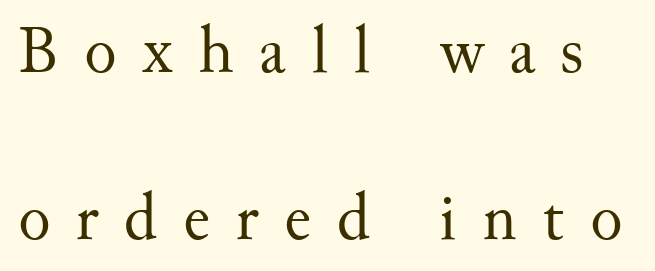
The image shows 67 px regular-weight serif type, upright; set loose line spacing (2.49x), unusually wide letter spacing (+0.38 em), not underlined; medium stroke contrast and a small x-height.
